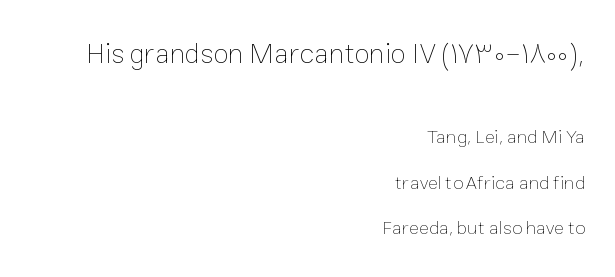
Ink coverage per letter is moderate at most. Glyph-to-glyph distance matches everyday printed text. A student would call this right alignment; a typographer would say flush right, rag left. Compare the two chunks: the upper has the greater cap height. Reading down the column, the eye jumps a long way to each next line. These lines are rendered in a variable-pitch font.
